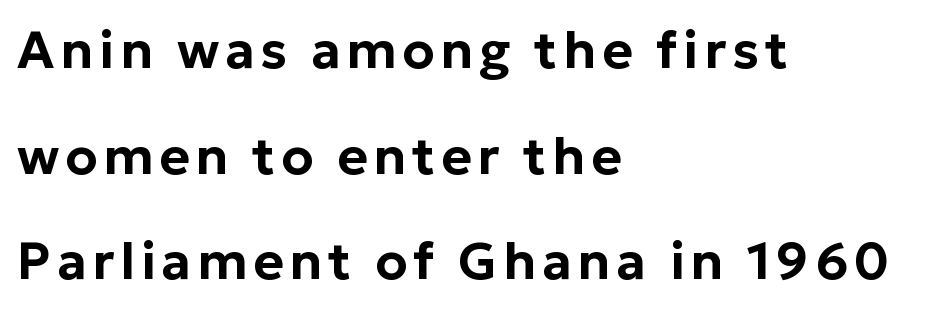
The image shows 52 px sans-serif type, upright; set left-aligned, loose line spacing (2.03x), not underlined; low stroke contrast and a medium x-height.
